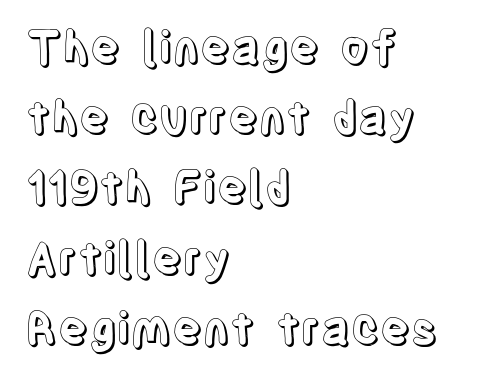
Q: Is the text italic (slanted)? A: No, it is upright.
Q: Is the text underlined? A: No.
Q: How is the paragraph aligned? A: Left-aligned.
Q: Is the spacing between letters normal or unusually wide? A: Normal.
Q: Is the spacing between lines tight, normal or loose? A: Normal.
Q: Width (condensed, normal, or wide)? A: Condensed.
Q: x-height? A: Large.
Q: Monospaced? A: No.
